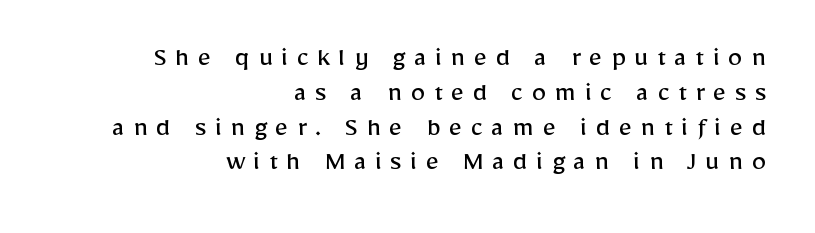
{"serif": "no", "italic": "no", "bold": "no", "weight": "regular", "width": "normal", "stroke_contrast": "low", "x_height": "medium", "monospaced": "no", "underline": "no", "align": "right", "line_spacing_ratio": 1.2, "letter_spacing": "wide", "letter_spacing_em": 0.29, "glyph_px": 29}
